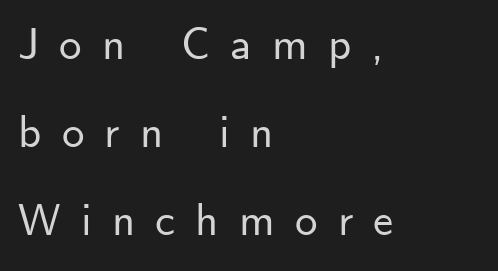
{"serif": "no", "italic": "no", "width": "normal", "stroke_contrast": "low", "x_height": "small", "monospaced": "no", "underline": "no", "align": "left", "line_spacing": "loose", "line_spacing_ratio": 1.96, "letter_spacing": "wide", "letter_spacing_em": 0.45, "glyph_px": 45}
